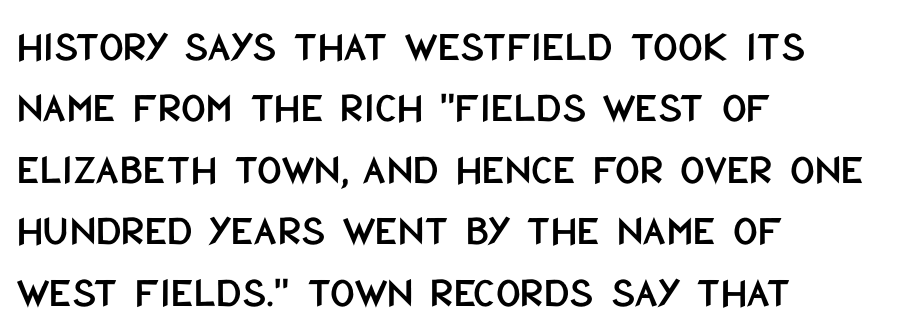
Leading: standard. No extra tracking has been applied to these lines. Unlike italic type, these characters show no tilt at all. Left-aligned paragraph, ragged on the right. Observe the absence of serifs on each vertical stroke in this sample.
